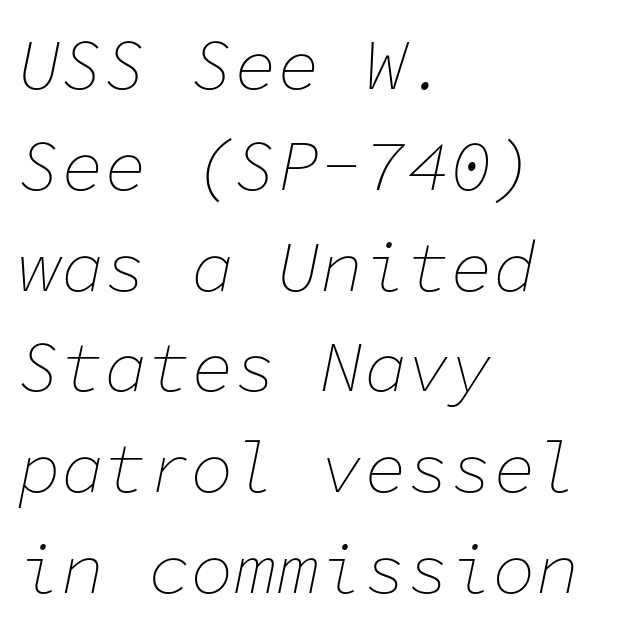
Layout note: lines flush left. The font sits on the lighter half of the weight spectrum, regular included. Any mark beneath the type? The region is blank. Letter spacing: default. The face used here is monospaced, like something from a code editor.
